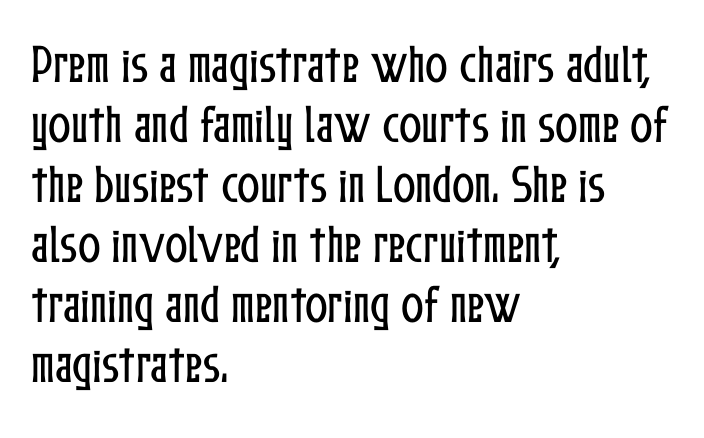
The image shows 42 px condensed type, upright; set left-aligned, normal line spacing (1.43x), normal letter spacing, not underlined; low stroke contrast and a medium x-height.
